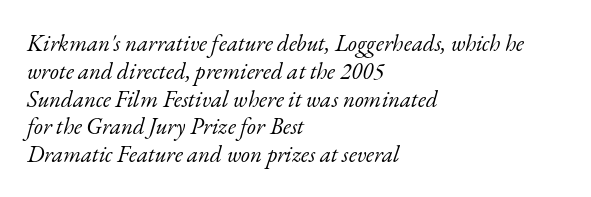
Q: Is the text bold? A: No.
Q: Is the text italic (slanted)? A: Yes, it leans right by about 17 degrees.
Q: Is the text underlined? A: No.
Q: How is the paragraph aligned? A: Left-aligned.
Q: Is the spacing between letters normal or unusually wide? A: Normal.
